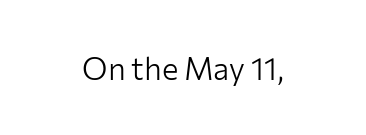
The image shows 31 px light sans-serif type, upright; set centered, normal letter spacing, not underlined; low stroke contrast and a medium x-height.
